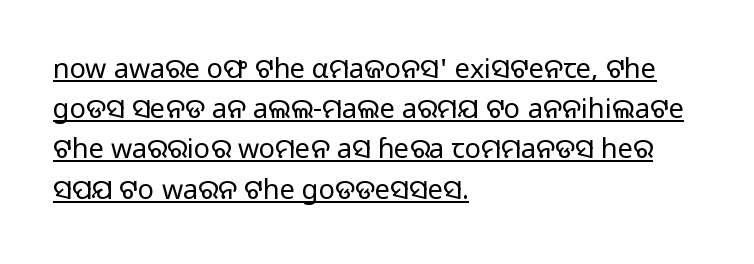
Q: Is the text bold? A: No.
Q: Is the text italic (slanted)? A: No, it is upright.
Q: Is the text underlined? A: Yes.
Q: How is the paragraph aligned? A: Left-aligned.
Q: Is the spacing between letters normal or unusually wide? A: Normal.
Q: Is the spacing between lines tight, normal or loose? A: Normal.
